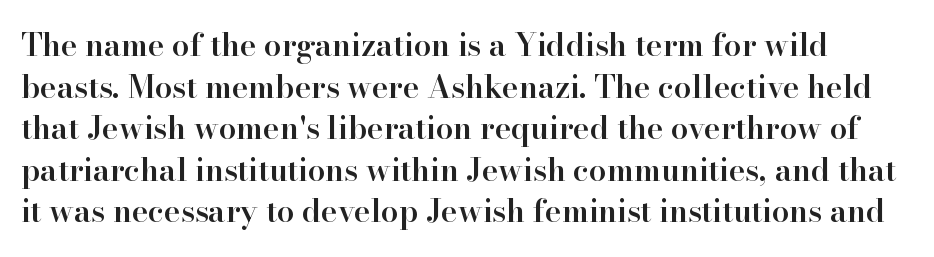
The image shows 31 px semibold serif type, upright; set normal line spacing (1.34x), normal letter spacing, not underlined; high stroke contrast and a small x-height.
